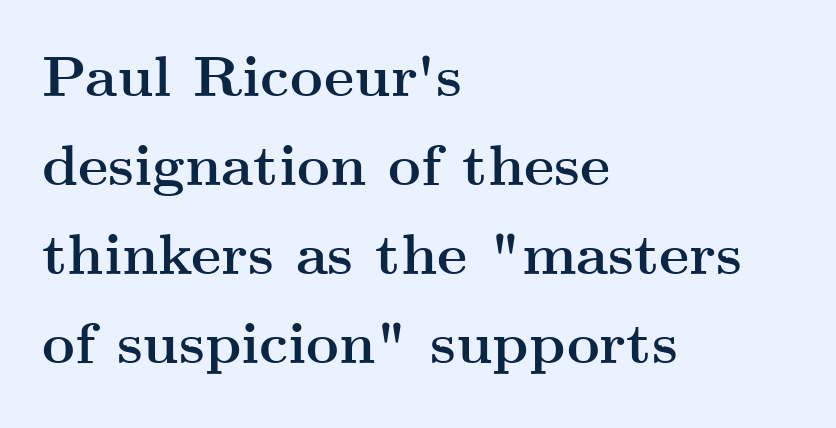
{"serif": "yes", "italic": "no", "bold": "yes", "weight": "semibold", "width": "wide", "stroke_contrast": "medium", "x_height": "small", "monospaced": "no", "underline": "no", "align": "left", "line_spacing": "normal", "line_spacing_ratio": 1.56, "letter_spacing": "normal", "letter_spacing_em": 0.0, "glyph_px": 57}
